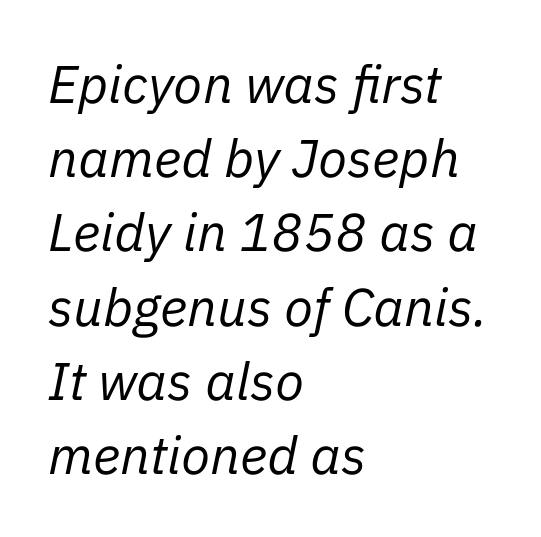
{"italic": "yes", "lean": "right", "slant_degrees": 11, "bold": "no", "weight": "regular", "width": "normal", "stroke_contrast": "low", "x_height": "medium", "monospaced": "no", "underline": "no", "align": "left", "line_spacing": "normal", "line_spacing_ratio": 1.4, "letter_spacing": "normal", "letter_spacing_em": 0.0, "glyph_px": 53}
